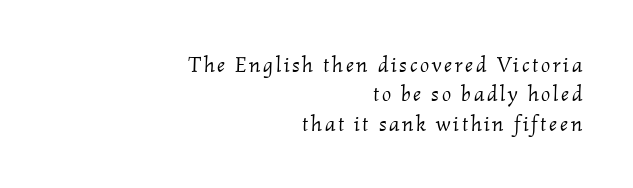
Q: Is the text bold? A: No.
Q: Is the text italic (slanted)? A: Yes, it leans right by about 2 degrees.
Q: Is the text underlined? A: No.
Q: How is the paragraph aligned? A: Right-aligned.
Q: Is the spacing between lines tight, normal or loose? A: Normal.
